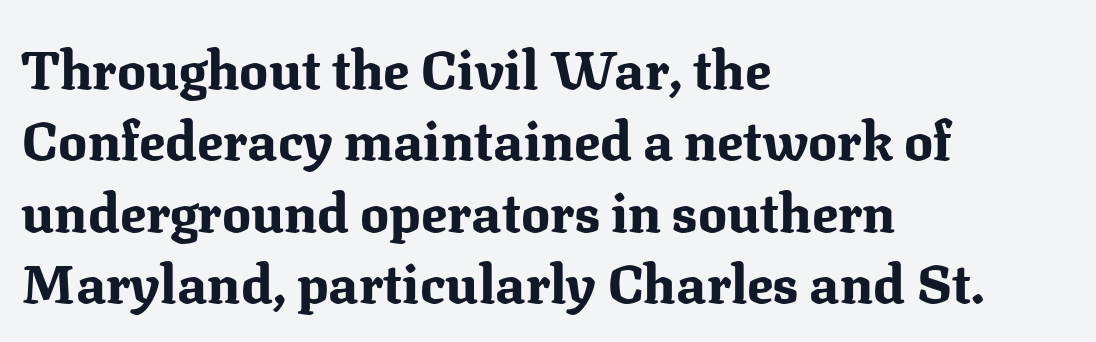
The image shows 54 px bold serif type, upright; set left-aligned, normal line spacing (1.32x), normal letter spacing, not underlined; medium stroke contrast and a medium x-height.
